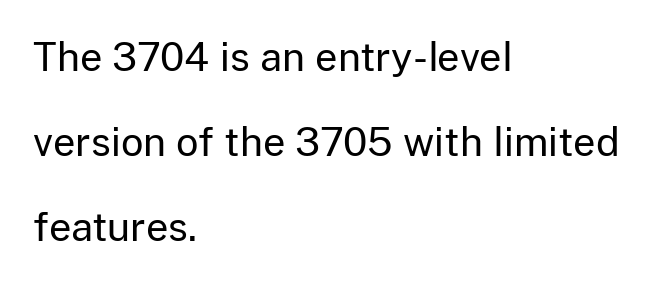
{"serif": "no", "italic": "no", "bold": "no", "weight": "regular", "width": "normal", "stroke_contrast": "low", "x_height": "medium", "monospaced": "no", "underline": "no", "align": "left", "line_spacing": "loose", "line_spacing_ratio": 2.18, "letter_spacing": "normal", "letter_spacing_em": 0.0, "glyph_px": 39}
